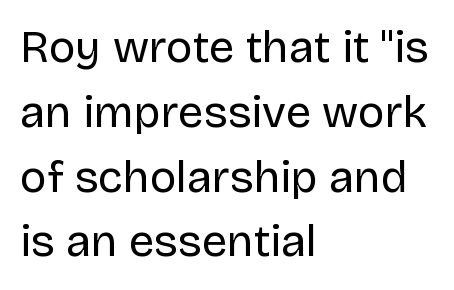
The image shows 45 px regular-weight sans-serif type, upright; set left-aligned, normal line spacing (1.44x), normal letter spacing, not underlined; low stroke contrast and a large x-height.
